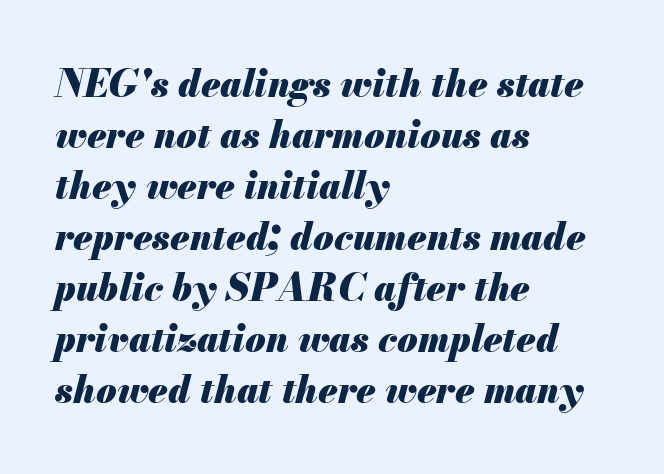
The passage shown is typed in a proportional face where columns would drift. The lines are quadded left. This is oblique type, the kind used for emphasis or titles. Reading down the column, the eye jumps a familiar distance to each next line. Honestly, there is no underline to notice here at all. Weight check: bold — yes, fully.
